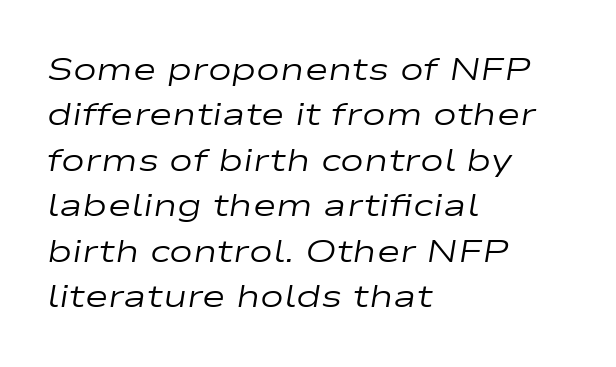
{"italic": "yes", "lean": "right", "slant_degrees": 9, "bold": "no", "weight": "regular", "width": "wide", "stroke_contrast": "low", "x_height": "medium", "monospaced": "no", "underline": "no", "align": "left", "line_spacing": "normal", "line_spacing_ratio": 1.42, "letter_spacing": "normal", "letter_spacing_em": 0.0, "glyph_px": 32}
